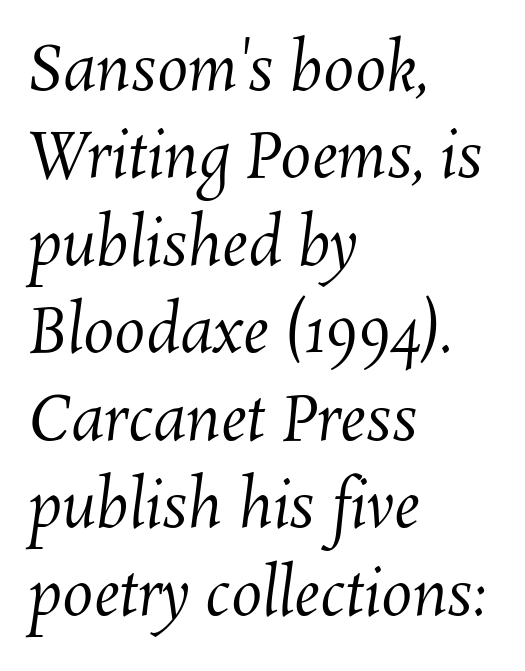
The image shows 62 px regular-weight type; set left-aligned, normal line spacing (1.41x), normal letter spacing, not underlined; medium stroke contrast and a medium x-height.
